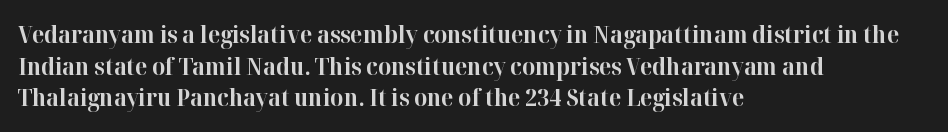
{"italic": "no", "bold": "yes", "underline": "no", "align": "left", "line_spacing": "normal", "line_spacing_ratio": 1.37, "letter_spacing": "normal", "letter_spacing_em": 0.0, "glyph_px": 23}
